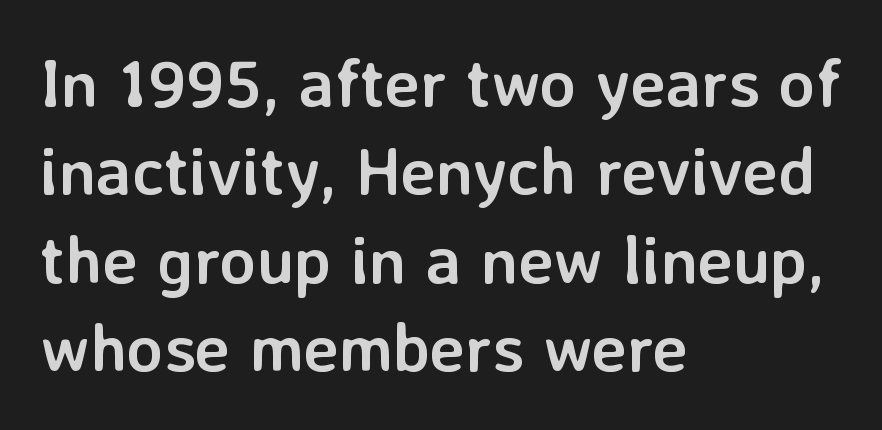
{"serif": "no", "italic": "no", "bold": "yes", "weight": "semibold", "width": "normal", "stroke_contrast": "low", "x_height": "medium", "monospaced": "no", "underline": "no", "align": "left", "line_spacing": "normal", "line_spacing_ratio": 1.32, "letter_spacing": "normal", "letter_spacing_em": 0.0, "glyph_px": 67}
